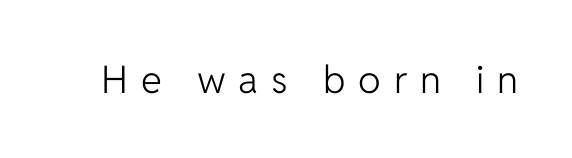
{"serif": "no", "italic": "no", "bold": "no", "weight": "light", "width": "normal", "stroke_contrast": "low", "x_height": "medium", "monospaced": "no", "underline": "no", "letter_spacing": "wide", "letter_spacing_em": 0.34, "glyph_px": 38}
